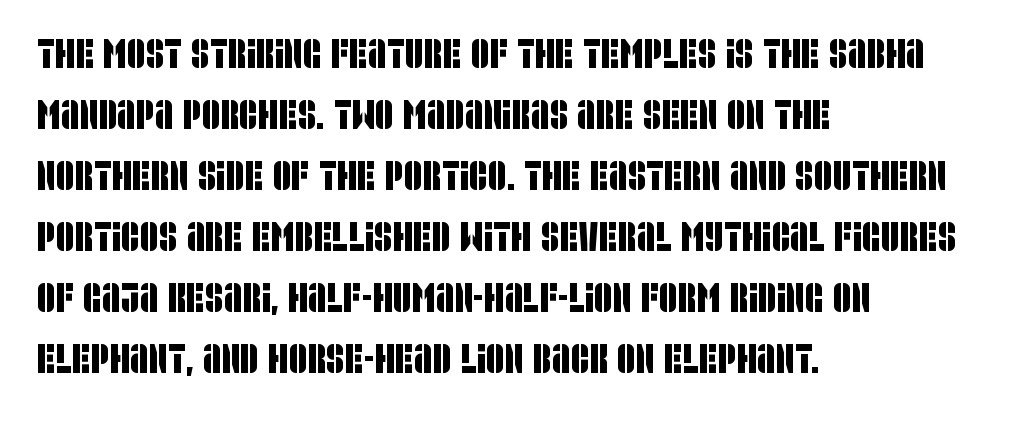
Q: Is the typeface a serif or a sans-serif typeface? A: Sans-serif.
Q: Is the text underlined? A: No.
Q: How is the paragraph aligned? A: Left-aligned.
Q: Is the spacing between letters normal or unusually wide? A: Normal.
Q: Is the spacing between lines tight, normal or loose? A: Normal.
Q: Width (condensed, normal, or wide)? A: Condensed.
Q: Stroke contrast? A: Low.
Q: x-height? A: Large.
Q: Monospaced? A: No.
